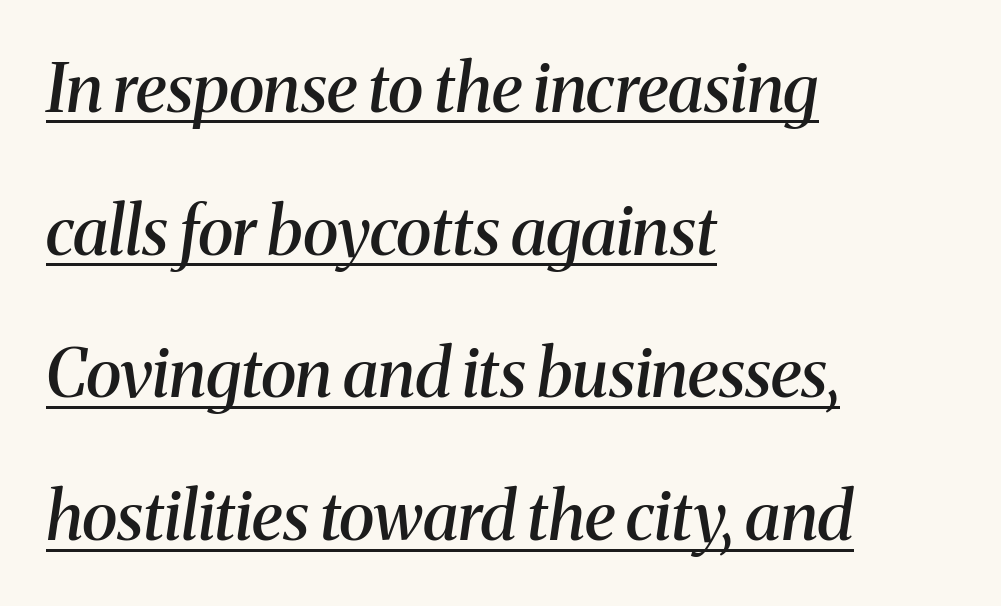
{"serif": "yes", "italic": "yes", "lean": "right", "slant_degrees": 8, "bold": "semi", "weight": "semibold", "width": "normal", "stroke_contrast": "medium", "x_height": "medium", "monospaced": "no", "underline": "yes", "align": "left", "line_spacing": "loose", "line_spacing_ratio": 2.13, "letter_spacing": "normal", "letter_spacing_em": 0.0, "glyph_px": 67}
